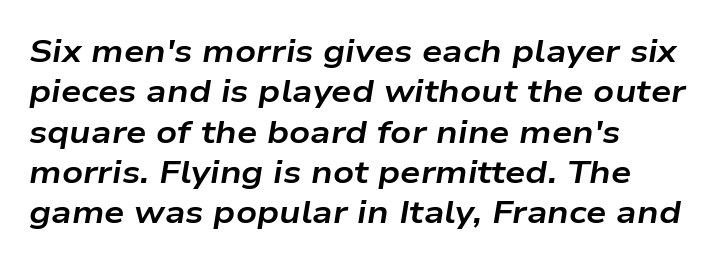
This sample uses plain, unmodified letter spacing. Is this a fixed-width face? No — the glyphs have proportional, varying widths. Every row of glyphs begins at an identical x-position on the left. The whole block is typeset with a tilt. This block has exactly the height ordinary leading produces. The space directly below the letters is spotless.
